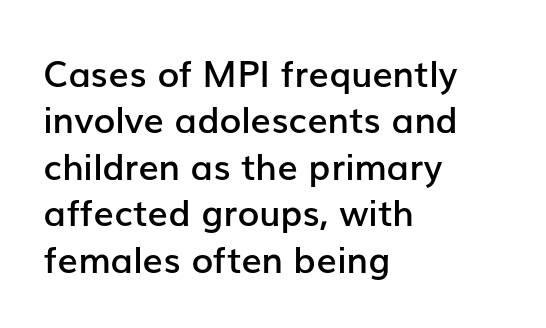
{"serif": "no", "italic": "no", "bold": "semi", "weight": "semibold", "width": "normal", "stroke_contrast": "low", "x_height": "medium", "monospaced": "no", "underline": "no", "align": "left", "line_spacing": "normal", "line_spacing_ratio": 1.29, "letter_spacing": "normal", "letter_spacing_em": 0.0, "glyph_px": 36}
